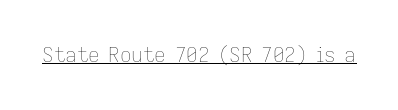
Q: Is the text bold? A: No.
Q: Is the text italic (slanted)? A: No, it is upright.
Q: Is the text underlined? A: Yes.
Q: Is the spacing between letters normal or unusually wide? A: Normal.
